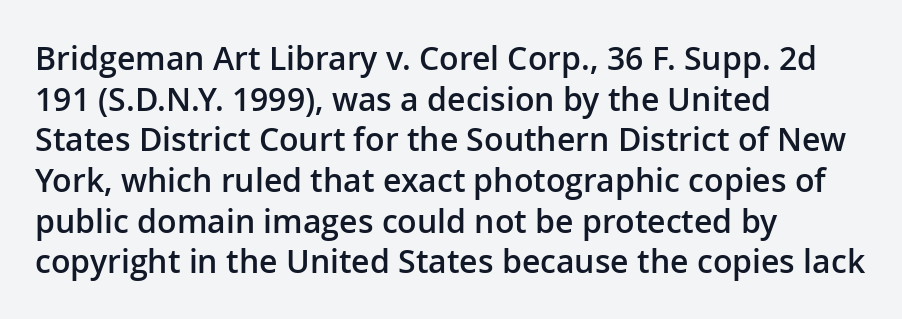
Q: Is the text bold? A: Semi-bold.
Q: Is the text italic (slanted)? A: No, it is upright.
Q: Is the typeface a serif or a sans-serif typeface? A: Sans-serif.
Q: Is the text underlined? A: No.
Q: How is the paragraph aligned? A: Left-aligned.
Q: Is the spacing between letters normal or unusually wide? A: Normal.
Q: Is the spacing between lines tight, normal or loose? A: Normal.
Q: Width (condensed, normal, or wide)? A: Normal.
Q: Stroke contrast? A: Low.
Q: x-height? A: Medium.
Q: Monospaced? A: No.
